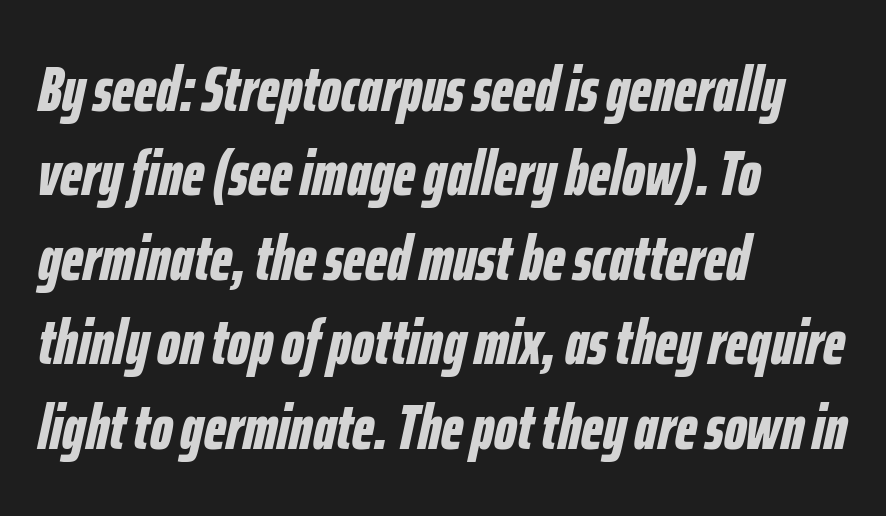
Each new line begins a customary step beneath the previous one. The space beneath each line is pristine and unruled. One-word summary of the alignment: left. Honestly, the letter spacing is just normal — you wouldn't notice it.
